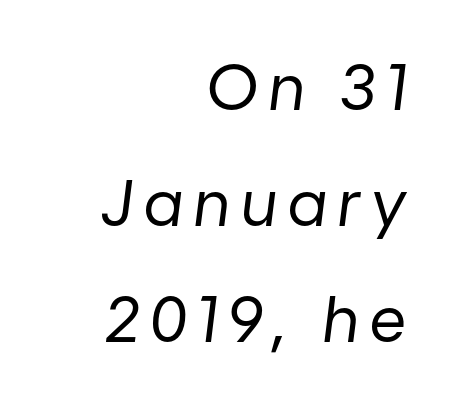
The image shows 63 px regular-weight type, italic (leaning right); set right-aligned, line spacing 1.84x, not underlined; low stroke contrast and a medium x-height.
